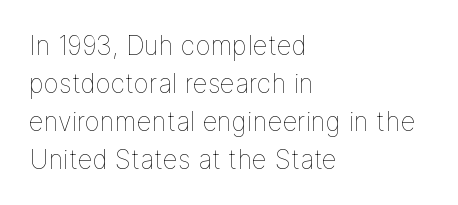
The image shows 26 px text type, upright; set left-aligned, normal line spacing (1.46x), normal letter spacing, not underlined.
